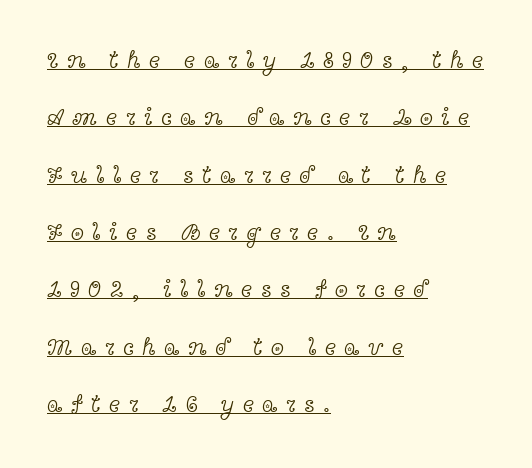
Someone cranked the tracking dial way up on this one. In designer terms, the underline attribute is active on this setting. Airy leading.
